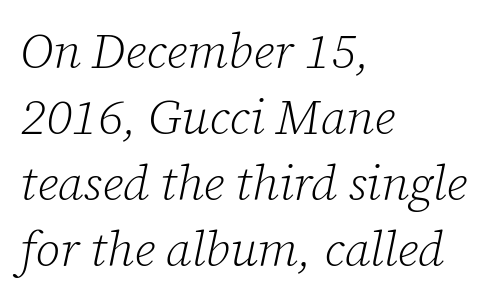
In terms of posture, this sample is oblique. Only glyphs here, with clear space below each row. Between one letter and the next there's only the usual sliver of space. The face used here is proportionally spaced, like ordinary book or web type. The designer left line spacing at the default. I'd call this a serif setting — the letters wear small feet.
